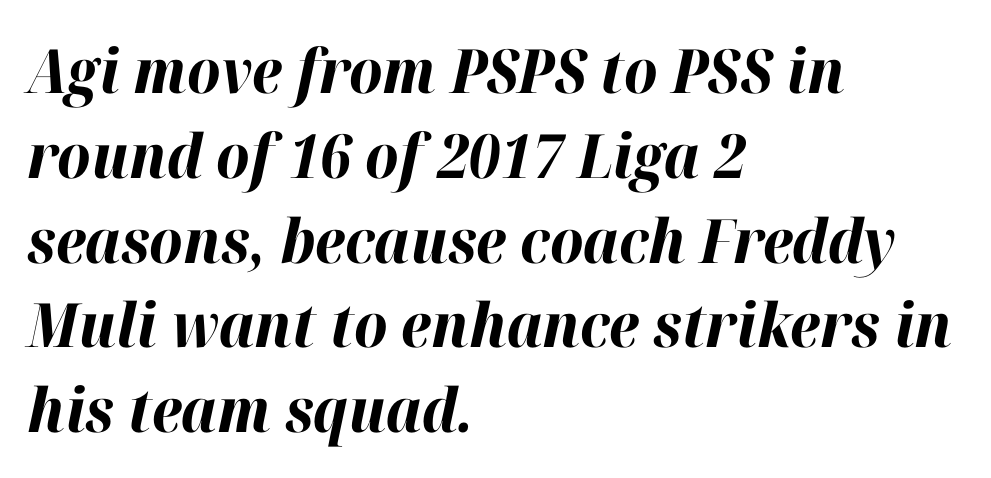
Q: Is the text bold? A: Yes.
Q: Is the text italic (slanted)? A: Yes, it leans right by about 12 degrees.
Q: Is the text underlined? A: No.
Q: How is the paragraph aligned? A: Left-aligned.
Q: Is the spacing between letters normal or unusually wide? A: Normal.
Q: Is the spacing between lines tight, normal or loose? A: Normal.
Q: Width (condensed, normal, or wide)? A: Normal.
Q: Stroke contrast? A: High.
Q: x-height? A: Medium.
Q: Monospaced? A: No.
